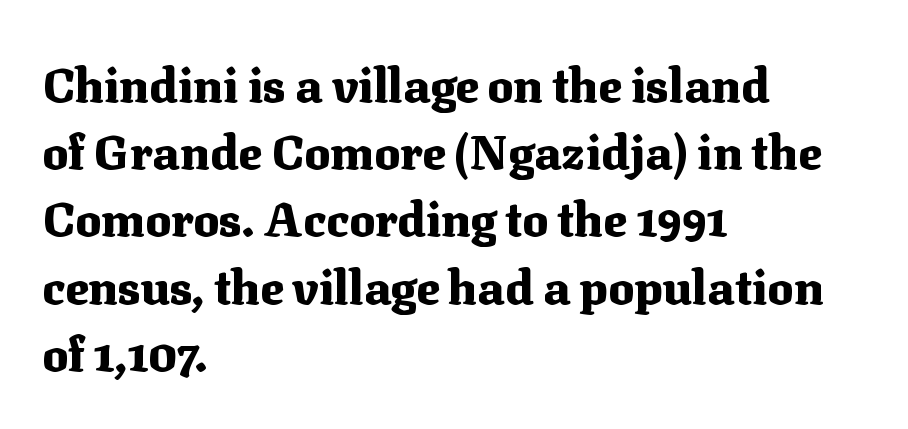
The image shows 48 px heavy serif type, upright; set left-aligned, normal line spacing (1.4x), normal letter spacing, not underlined; medium stroke contrast and a medium x-height.
